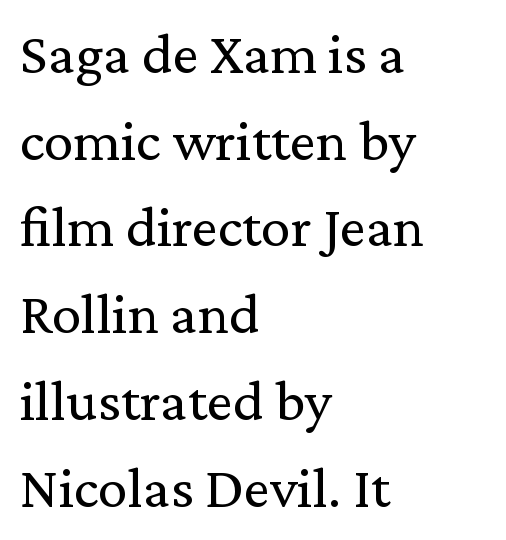
The passage shown is not underscored anywhere. Spacing verdict: proportional, widths tailored to each character. The letters look calm and open, with moderate or lighter stems. If you measured baseline to baseline, you'd find a middling distance. The ragged edge is on the right, which tells us the setting is flush left.
